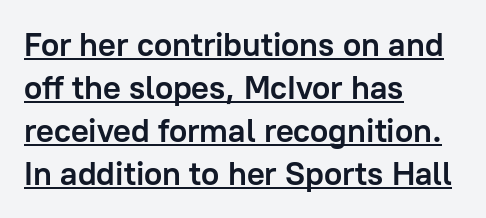
{"serif": "no", "italic": "no", "bold": "yes", "weight": "semibold", "width": "normal", "stroke_contrast": "low", "x_height": "medium", "monospaced": "no", "underline": "yes", "align": "left", "line_spacing": "normal", "line_spacing_ratio": 1.3, "letter_spacing": "normal", "letter_spacing_em": 0.0, "glyph_px": 33}
